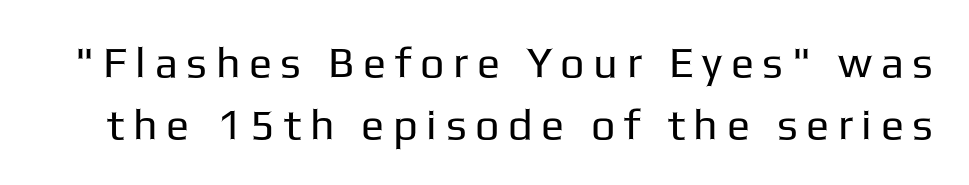
{"serif": "no", "italic": "no", "bold": "no", "weight": "regular", "width": "normal", "stroke_contrast": "low", "x_height": "medium", "monospaced": "no", "underline": "no", "line_spacing": "normal", "line_spacing_ratio": 1.44, "letter_spacing": "wide", "letter_spacing_em": 0.2, "glyph_px": 43}
